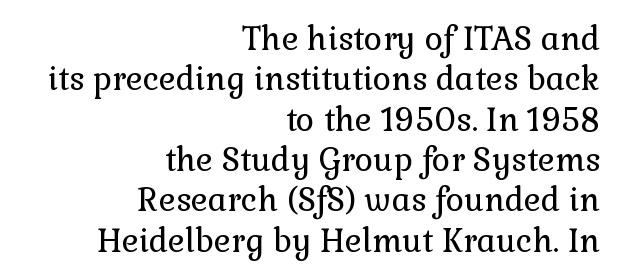
The image shows 32 px regular-weight serif type, upright; set right-aligned, normal line spacing (1.26x), normal letter spacing, not underlined; low stroke contrast and a medium x-height.
